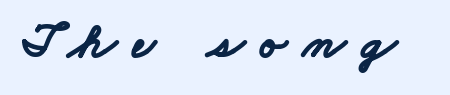
Look at the bottom of the vertical strokes: they stop flat, with no serifs. Is the letter spacing exaggerated? Yes — the characters are pushed far apart. The string is rendered with underlining switched off. The sample has been set heavy, in full bold. Here the designer chose a conventional face with non-uniform glyph widths.
